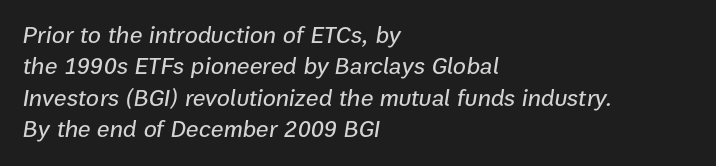
The image shows 24 px text type, italic (leaning right); set left-aligned, normal line spacing (1.31x), normal letter spacing, not underlined.
